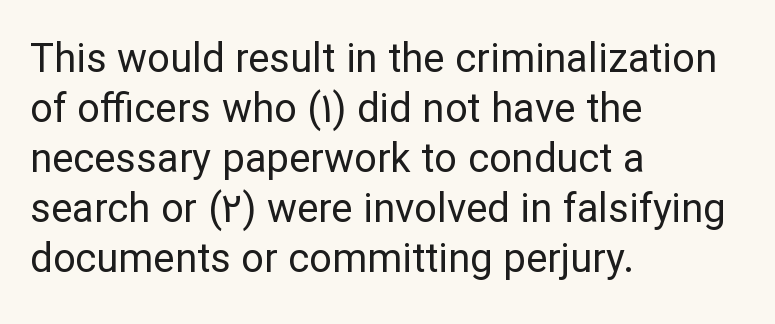
A classic flush-left, rag-right setting is used for this passage. The type is set solid horizontally, with unmodified tracking. If you drew a line through each stem, it would be perfectly vertical. This sample has the flowing, uneven cadence of proportional lettering.
